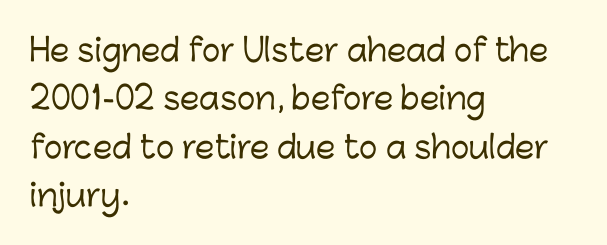
The image shows 31 px sans-serif type, upright; set left-aligned, normal line spacing (1.56x), normal letter spacing, not underlined; low stroke contrast and a medium x-height.
